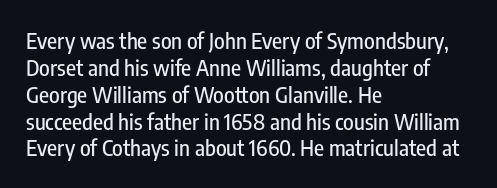
Is the block centered? No — it sits flush against the left margin. Beneath every word, the page is bare. What stands out about the letter spacing? Nothing — it is the standard amount. The lettering stays uniformly vertical, giving the passage a roman look.
